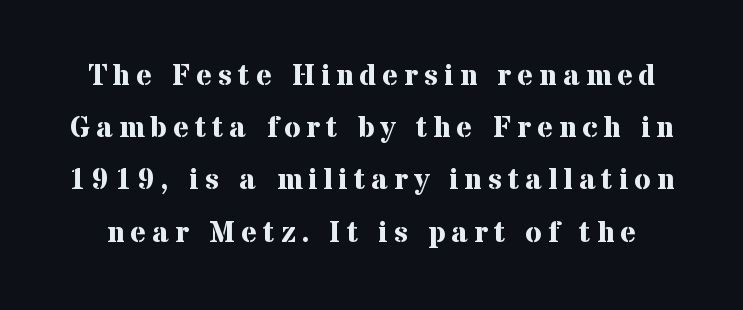
The image shows 30 px bold serif type, upright; set line spacing 1.74x, unusually wide letter spacing (+0.2 em), not underlined; medium stroke contrast and a medium x-height.
